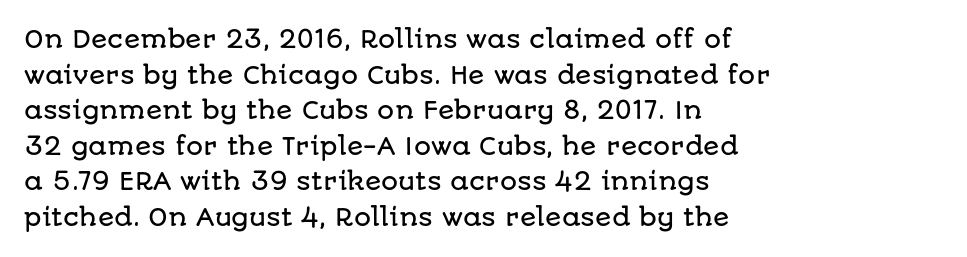
Q: Is the text italic (slanted)? A: No, it is upright.
Q: Is the text underlined? A: No.
Q: How is the paragraph aligned? A: Left-aligned.
Q: Is the spacing between letters normal or unusually wide? A: Normal.
Q: Is the spacing between lines tight, normal or loose? A: Normal.
